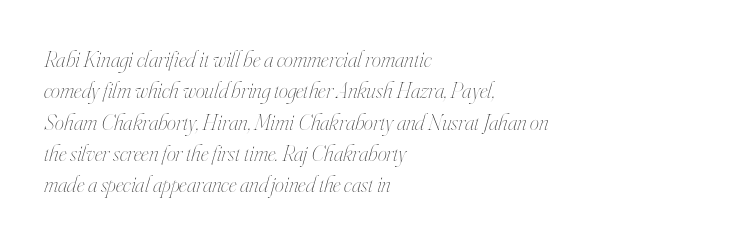
Q: Is the text bold? A: No.
Q: Is the text italic (slanted)? A: Yes, it leans right by about 16 degrees.
Q: Is the text underlined? A: No.
Q: How is the paragraph aligned? A: Left-aligned.
Q: Is the spacing between letters normal or unusually wide? A: Normal.
Q: Is the spacing between lines tight, normal or loose? A: Normal.
